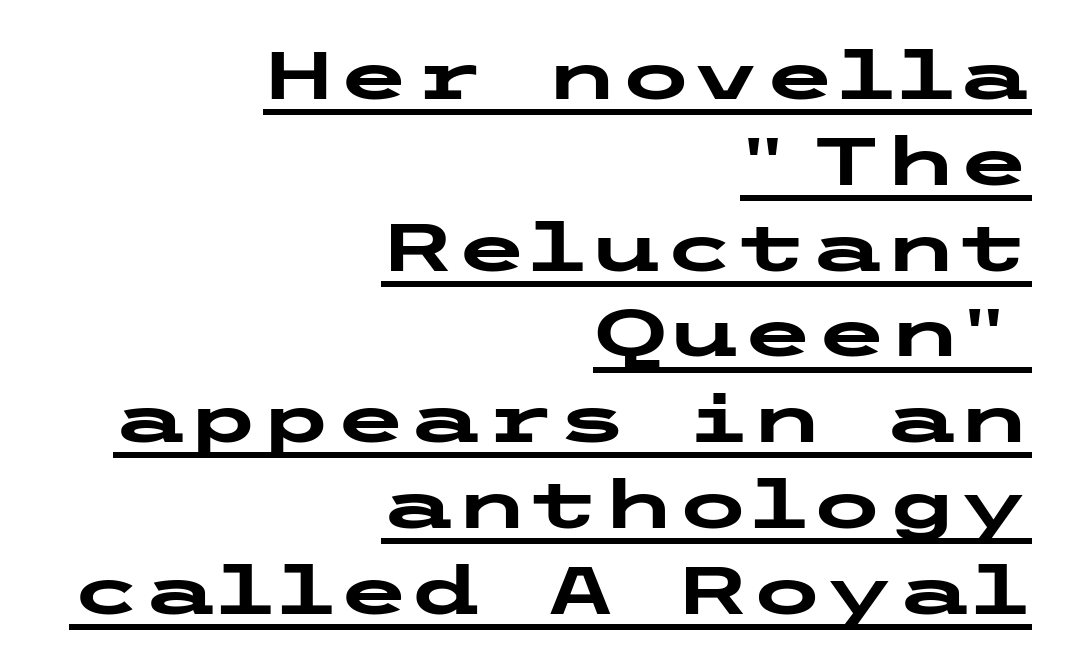
Q: Is the text bold? A: Yes.
Q: Is the text italic (slanted)? A: No, it is upright.
Q: Is the typeface a serif or a sans-serif typeface? A: Sans-serif.
Q: Is the text underlined? A: Yes.
Q: How is the paragraph aligned? A: Right-aligned.
Q: Is the spacing between letters normal or unusually wide? A: Normal.
Q: Is the spacing between lines tight, normal or loose? A: Normal.
Q: Width (condensed, normal, or wide)? A: Wide.
Q: Stroke contrast? A: Low.
Q: x-height? A: Medium.
